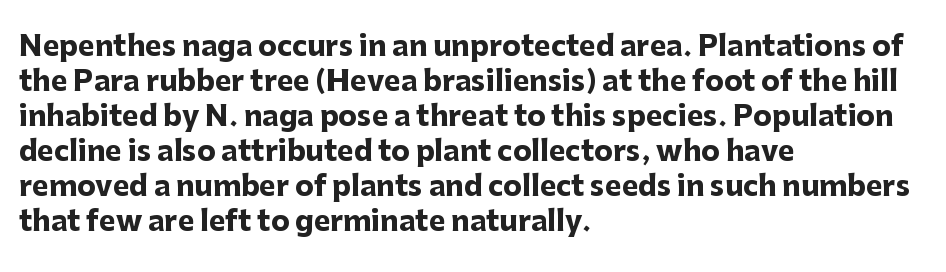
The strip under each line holds only bare page. These lines are rendered in a variable-pitch font. The gaps between neighbouring characters are ordinary and unremarkable. Notice how thick the strokes are: this is what a full bold looks like.
